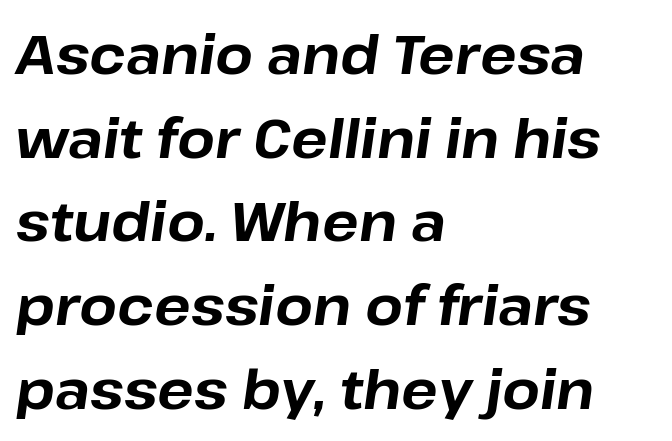
Q: Is the text bold? A: Yes.
Q: Is the text italic (slanted)? A: Yes, it leans right by about 8 degrees.
Q: Is the text underlined? A: No.
Q: How is the paragraph aligned? A: Left-aligned.
Q: Is the spacing between letters normal or unusually wide? A: Normal.
Q: Is the spacing between lines tight, normal or loose? A: Normal.
Q: Width (condensed, normal, or wide)? A: Normal.
Q: Stroke contrast? A: Low.
Q: x-height? A: Medium.
Q: Monospaced? A: No.
